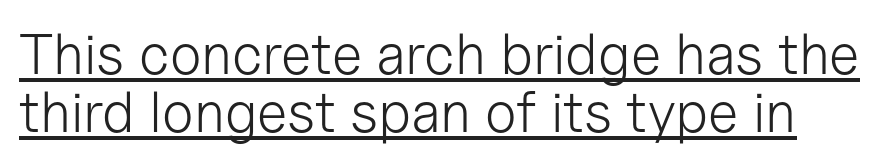
The image shows 57 px light sans-serif type, upright; set tight line spacing (1.01x), normal letter spacing, underlined; low stroke contrast and a medium x-height.
